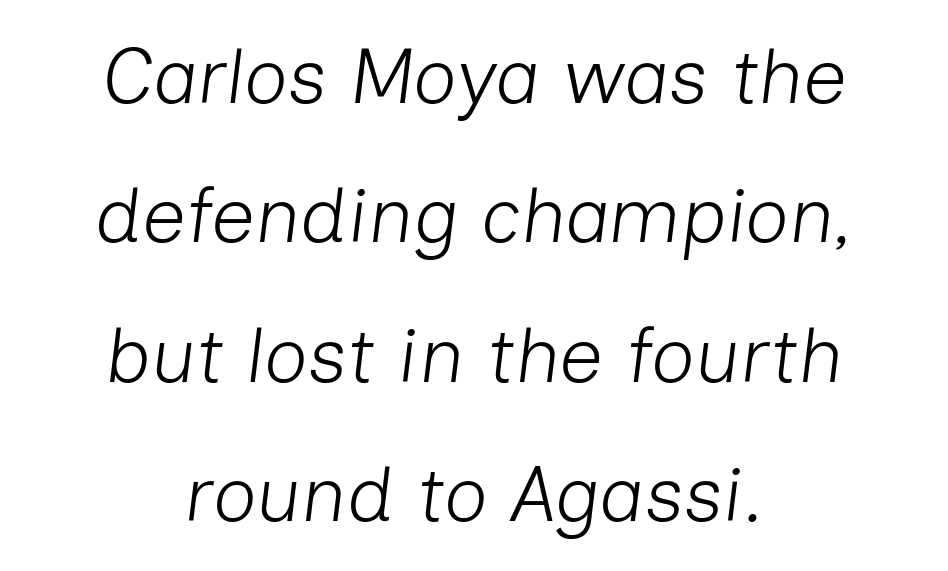
The image shows 77 px light type, italic (leaning right); set centered, line spacing 1.81x, normal letter spacing, not underlined; low stroke contrast and a medium x-height.
